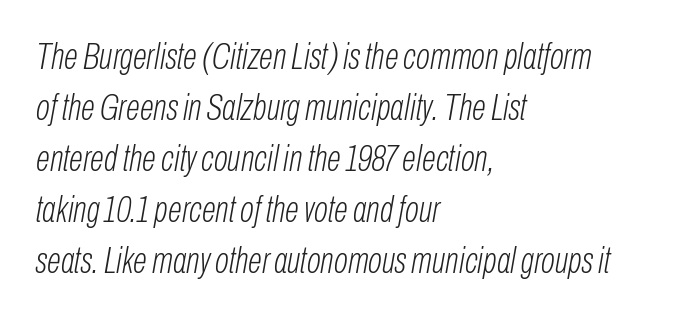
Notice how the stems are inclined rather than vertical — that's the hallmark of italics. Between one letter and the next there's only the usual sliver of space. The passage shown is not bold in any degree. Evenly set lines give the paragraph a standard silhouette. A typesetter would call this proportional, since set widths differ per character.
